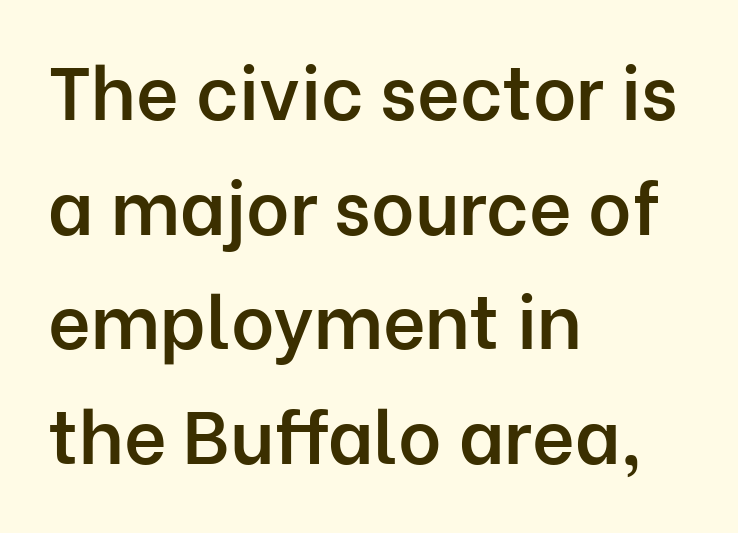
The image shows 74 px semibold sans-serif type, upright; set left-aligned, normal line spacing (1.55x), normal letter spacing, not underlined; low stroke contrast and a medium x-height.
